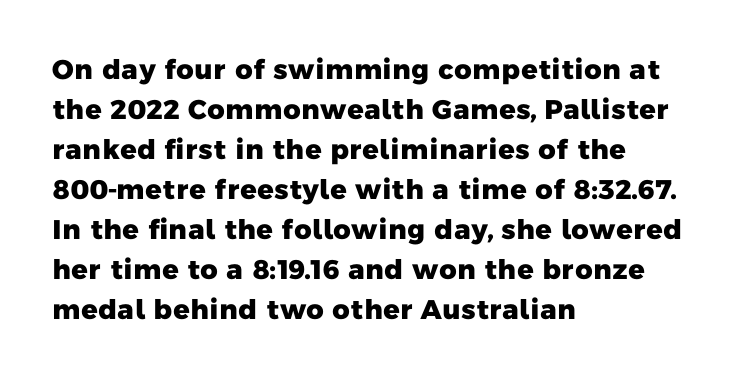
The image shows 27 px bold type; set left-aligned, normal line spacing (1.48x), normal letter spacing, not underlined.
